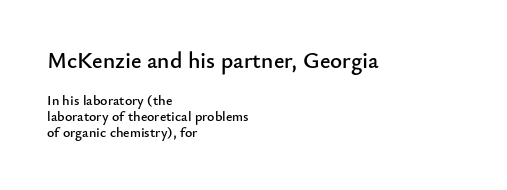
{"italic": "no", "underline": "no", "align": "left", "line_spacing": "tight", "line_spacing_ratio": 1.15, "letter_spacing": "normal", "letter_spacing_em": 0.0, "larger_block": "first", "size_ratio": 1.64, "glyph_px": 23}
